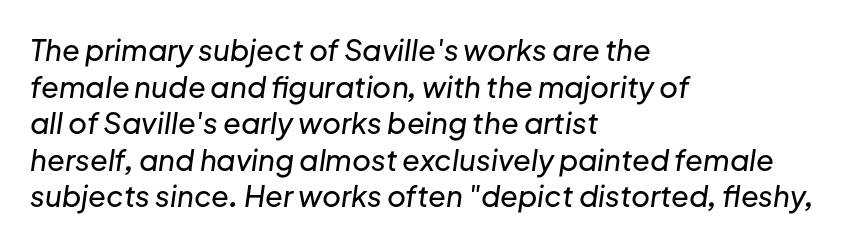
Q: Is the text italic (slanted)? A: Yes, it leans right by about 8 degrees.
Q: Is the text underlined? A: No.
Q: How is the paragraph aligned? A: Left-aligned.
Q: Is the spacing between letters normal or unusually wide? A: Normal.
Q: Is the spacing between lines tight, normal or loose? A: Normal.
Q: Width (condensed, normal, or wide)? A: Normal.
Q: Stroke contrast? A: Low.
Q: x-height? A: Medium.
Q: Monospaced? A: No.
